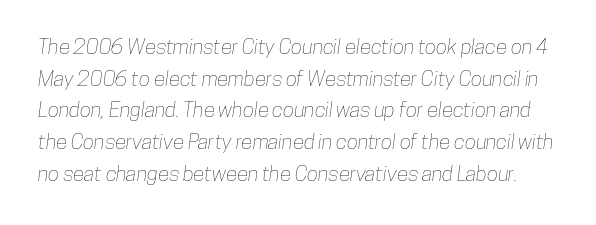
The image shows 21 px text type; set normal line spacing (1.51x), normal letter spacing, not underlined.
